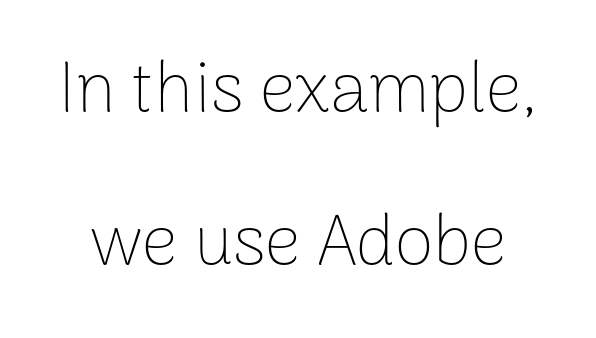
The image shows 71 px thin sans-serif type, upright; set loose line spacing (2.15x), normal letter spacing, not underlined; low stroke contrast and a medium x-height.
